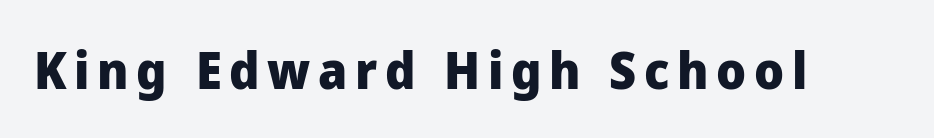
{"serif": "no", "italic": "no", "bold": "yes", "weight": "heavy", "width": "normal", "stroke_contrast": "low", "x_height": "medium", "monospaced": "no", "underline": "no", "glyph_px": 51}
